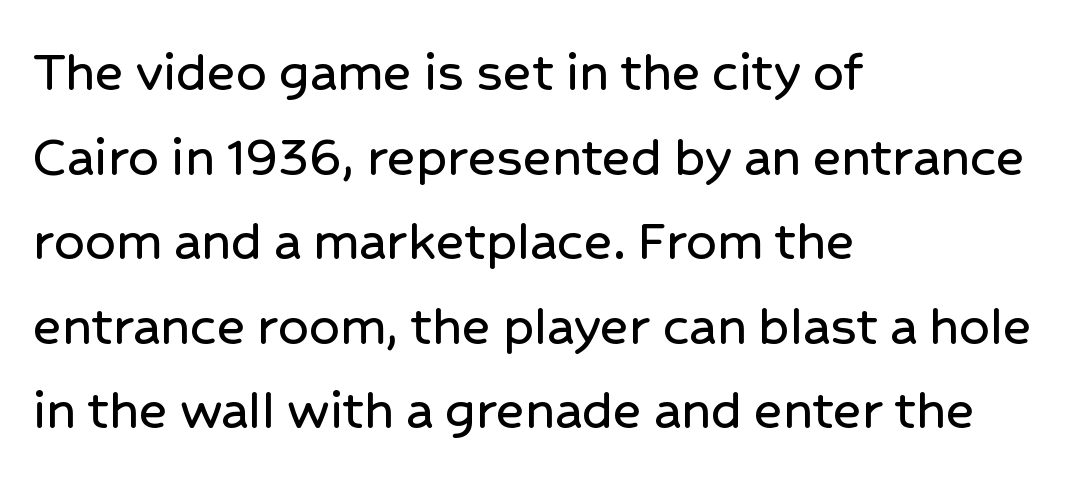
Q: Is the text italic (slanted)? A: No, it is upright.
Q: Is the typeface a serif or a sans-serif typeface? A: Sans-serif.
Q: Is the text underlined? A: No.
Q: How is the paragraph aligned? A: Left-aligned.
Q: Is the spacing between letters normal or unusually wide? A: Normal.
Q: Is the spacing between lines tight, normal or loose? A: Normal.
Q: Width (condensed, normal, or wide)? A: Normal.
Q: Stroke contrast? A: Low.
Q: x-height? A: Medium.
Q: Monospaced? A: No.
